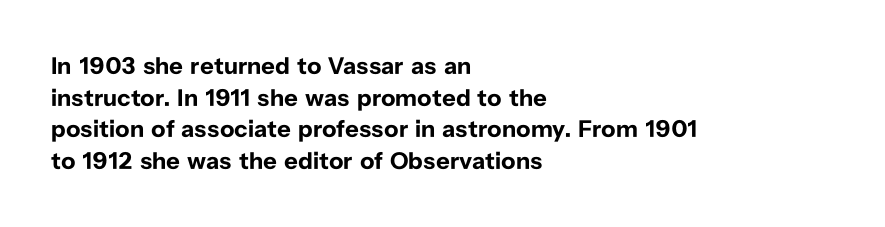
Honestly, the letter spacing is just normal — you wouldn't notice it. One glance says typical: line gaps are just what's usual. These lines stack with their left ends in a neat column. The type sits square on the baseline with zero lean. Descender tails drop into unmarked territory. How heavy is the stroke? Heavy — this is a bold.
